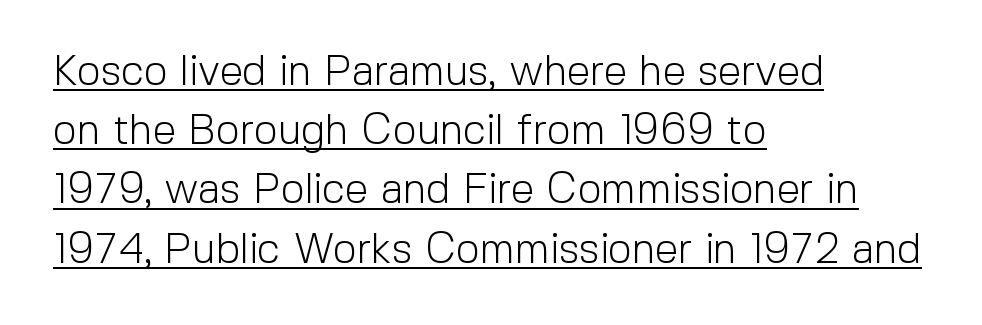
Q: Is the text bold? A: No.
Q: Is the text italic (slanted)? A: No, it is upright.
Q: Is the typeface a serif or a sans-serif typeface? A: Sans-serif.
Q: Is the text underlined? A: Yes.
Q: How is the paragraph aligned? A: Left-aligned.
Q: Is the spacing between letters normal or unusually wide? A: Normal.
Q: Is the spacing between lines tight, normal or loose? A: Normal.
Q: Width (condensed, normal, or wide)? A: Normal.
Q: x-height? A: Medium.
Q: Monospaced? A: No.
